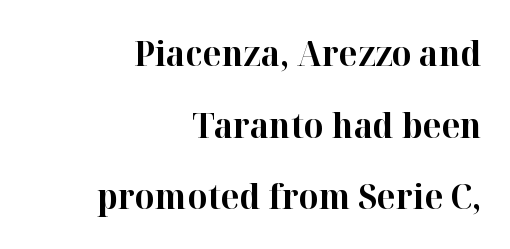
Q: Is the text bold? A: Yes.
Q: Is the text italic (slanted)? A: No, it is upright.
Q: Is the typeface a serif or a sans-serif typeface? A: Serif.
Q: Is the text underlined? A: No.
Q: How is the paragraph aligned? A: Right-aligned.
Q: Is the spacing between letters normal or unusually wide? A: Normal.
Q: Is the spacing between lines tight, normal or loose? A: Loose.
Q: Width (condensed, normal, or wide)? A: Normal.
Q: Stroke contrast? A: High.
Q: x-height? A: Medium.
Q: Monospaced? A: No.
